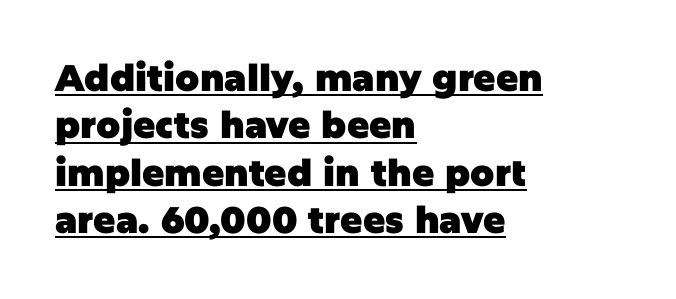
The image shows 37 px heavy sans-serif type, upright; set left-aligned, normal line spacing (1.28x), normal letter spacing, underlined; low stroke contrast and a large x-height.
